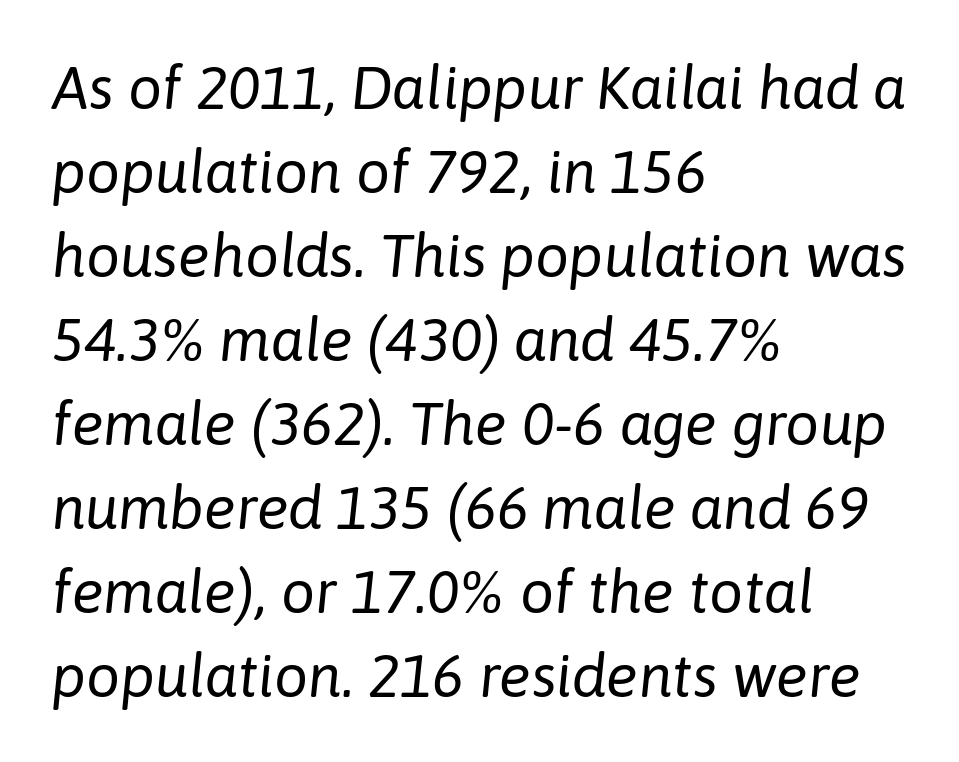
{"italic": "yes", "lean": "right", "slant_degrees": 6, "bold": "no", "weight": "regular", "width": "normal", "stroke_contrast": "low", "x_height": "medium", "monospaced": "no", "underline": "no", "align": "left", "line_spacing": "normal", "line_spacing_ratio": 1.4, "letter_spacing": "normal", "letter_spacing_em": 0.0, "glyph_px": 60}
